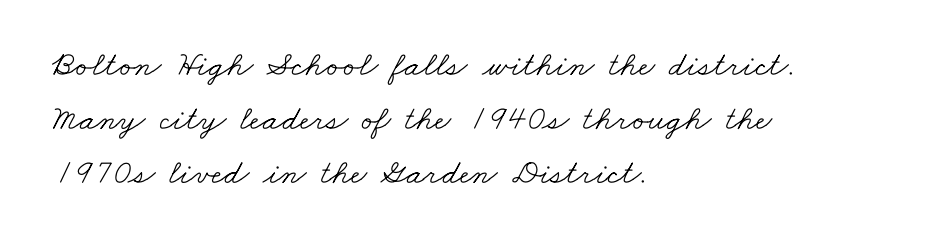
If you drew a ruler down the left edge, every line would touch it. Font category for this specimen: serif. Honestly, the row spacing looks completely unremarkable. The space beneath each line is pristine and unruled. The face used here is proportionally spaced, like ordinary book or web type.
